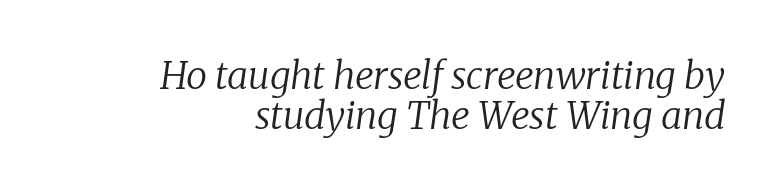
{"serif": "yes", "italic": "yes", "lean": "right", "slant_degrees": 8, "bold": "no", "weight": "regular", "width": "normal", "stroke_contrast": "low", "x_height": "medium", "monospaced": "no", "underline": "no", "align": "right", "line_spacing": "tight", "line_spacing_ratio": 1.06, "letter_spacing": "normal", "letter_spacing_em": 0.0, "glyph_px": 38}
